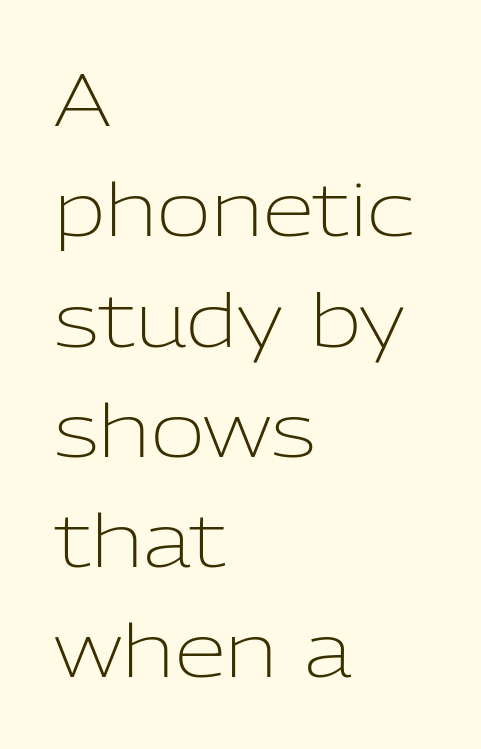
What's the leading like? Ordinary, nothing unusual. Here the designer chose a conventional face with non-uniform glyph widths. Here the glyphs are tracked normally, forming tight word shapes. Posture: upright roman. Weight: regular or lighter. Does the type have serifs? No, each stem ends abruptly.
